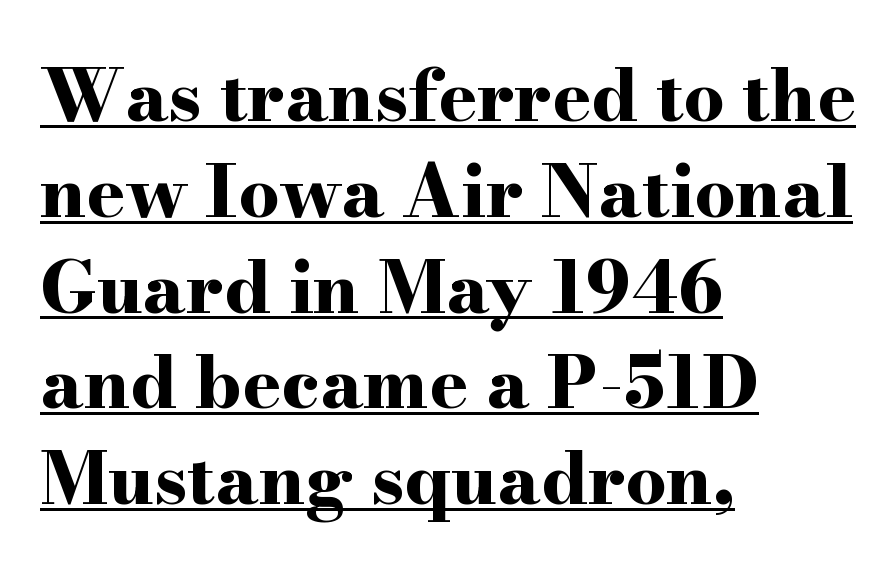
Q: Is the text bold? A: Yes.
Q: Is the text italic (slanted)? A: No, it is upright.
Q: Is the typeface a serif or a sans-serif typeface? A: Serif.
Q: Is the text underlined? A: Yes.
Q: How is the paragraph aligned? A: Left-aligned.
Q: Is the spacing between letters normal or unusually wide? A: Normal.
Q: Is the spacing between lines tight, normal or loose? A: Normal.
Q: Width (condensed, normal, or wide)? A: Wide.
Q: Stroke contrast? A: High.
Q: x-height? A: Small.
Q: Monospaced? A: No.
